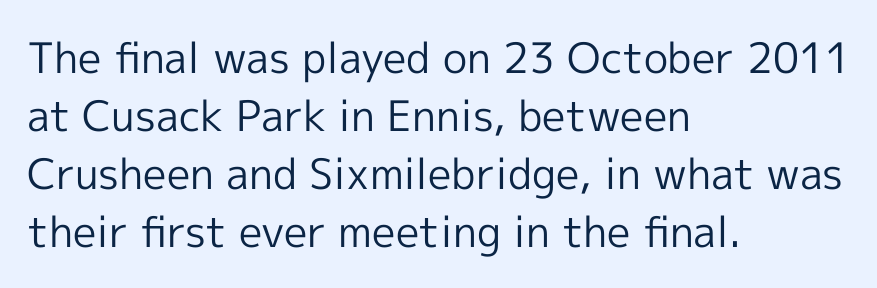
{"serif": "no", "italic": "no", "bold": "no", "weight": "regular", "width": "normal", "x_height": "medium", "monospaced": "no", "underline": "no", "align": "left", "line_spacing": "normal", "line_spacing_ratio": 1.38, "letter_spacing": "normal", "letter_spacing_em": 0.0, "glyph_px": 42}
